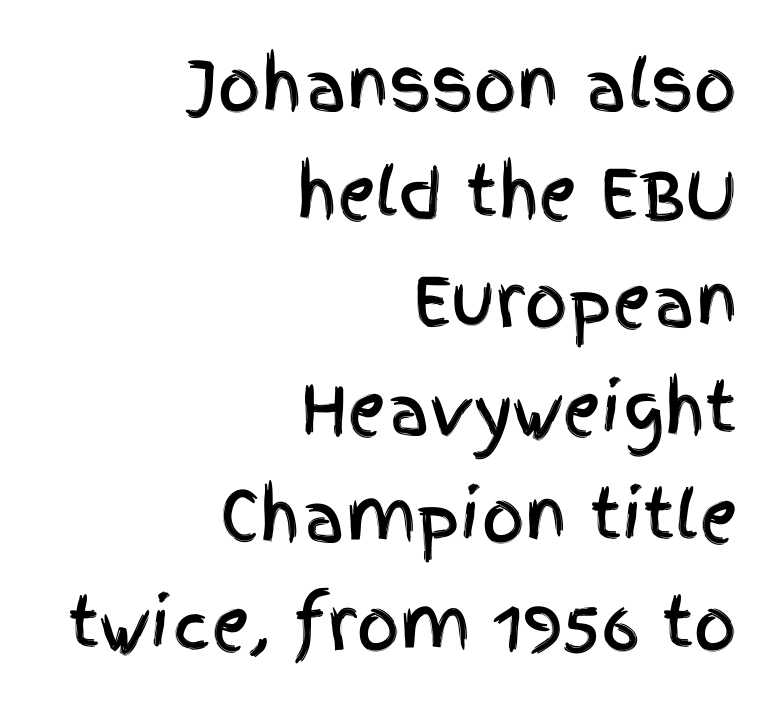
{"serif": "no", "italic": "no", "width": "condensed", "x_height": "large", "monospaced": "no", "underline": "no", "align": "right", "line_spacing": "normal", "line_spacing_ratio": 1.61, "letter_spacing": "normal", "letter_spacing_em": 0.0, "glyph_px": 67}
